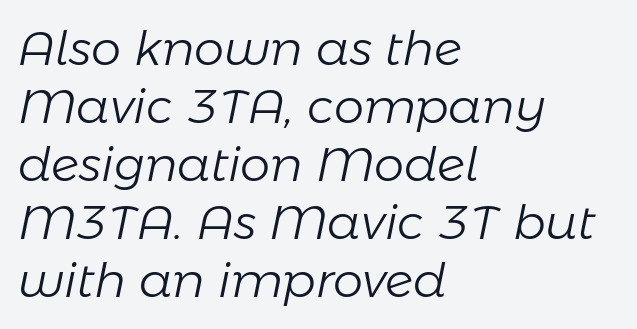
The letters advance in unequal steps, a hallmark of proportional type. Beneath every word, the page is bare. Layout note: lines flush left. The typeface has the unassuming heft of standard copy or less.
